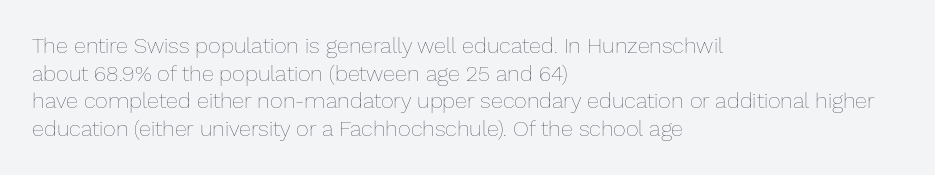
{"italic": "no", "bold": "no", "underline": "no", "align": "left", "line_spacing": "normal", "line_spacing_ratio": 1.26, "letter_spacing": "normal", "letter_spacing_em": 0.0, "glyph_px": 22}
